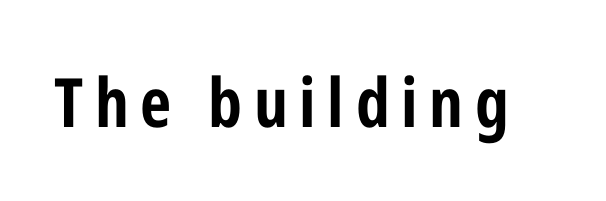
Q: Is the text bold? A: Yes.
Q: Is the text italic (slanted)? A: No, it is upright.
Q: Is the typeface a serif or a sans-serif typeface? A: Sans-serif.
Q: Is the text underlined? A: No.
Q: Width (condensed, normal, or wide)? A: Condensed.
Q: Stroke contrast? A: Low.
Q: x-height? A: Medium.
Q: Monospaced? A: No.
